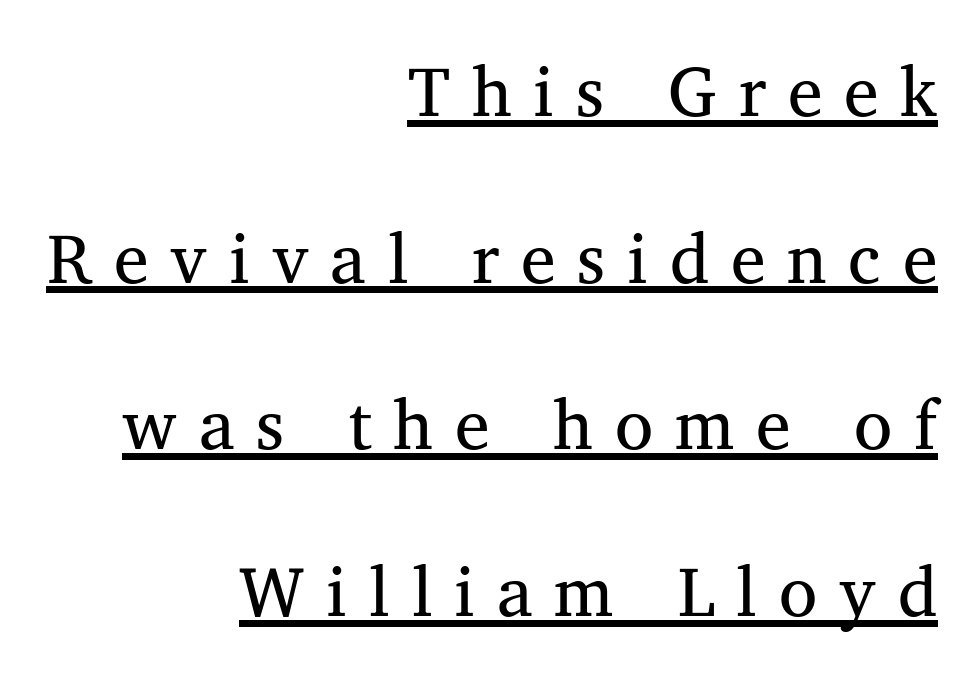
The image shows 70 px regular-weight serif type, upright; set right-aligned, loose line spacing (2.38x), unusually wide letter spacing (+0.31 em), underlined; medium stroke contrast and a medium x-height.
